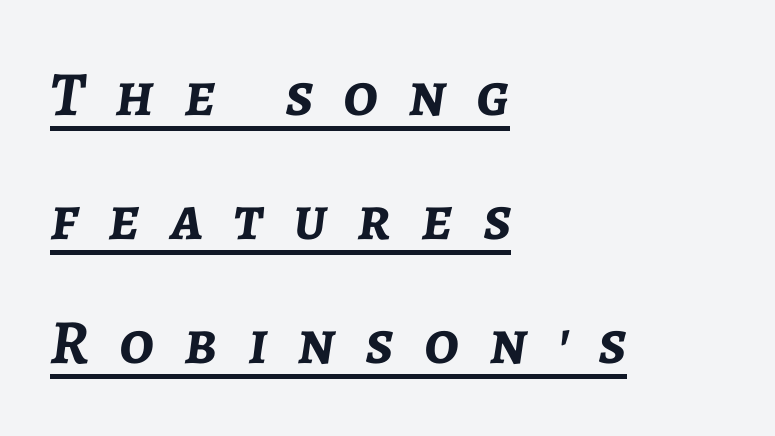
{"italic": "yes", "lean": "right", "slant_degrees": 7, "bold": "yes", "weight": "semibold", "width": "normal", "stroke_contrast": "low", "x_height": "medium", "monospaced": "no", "underline": "yes", "align": "left", "line_spacing": "loose", "line_spacing_ratio": 1.97, "letter_spacing": "wide", "letter_spacing_em": 0.48, "glyph_px": 63}
